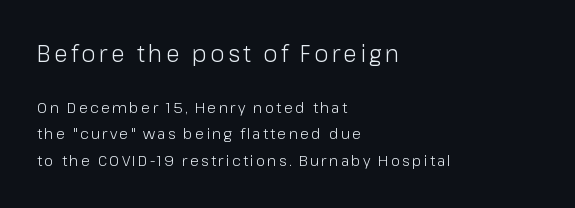
Q: Is the text bold? A: No.
Q: Is the text italic (slanted)? A: No, it is upright.
Q: Is the text underlined? A: No.
Q: How is the paragraph aligned? A: Left-aligned.
Q: Which block of text is set in a larger size, the first (top) or the second (bottom)? A: The first (top) one.
